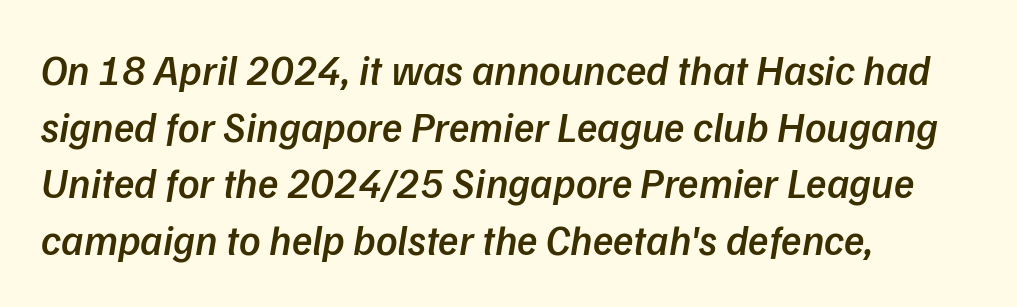
{"italic": "yes", "lean": "right", "slant_degrees": 9, "bold": "semi", "weight": "semibold", "width": "normal", "stroke_contrast": "low", "x_height": "medium", "monospaced": "no", "underline": "no", "align": "left", "line_spacing": "normal", "line_spacing_ratio": 1.35, "letter_spacing": "normal", "letter_spacing_em": 0.0, "glyph_px": 42}
